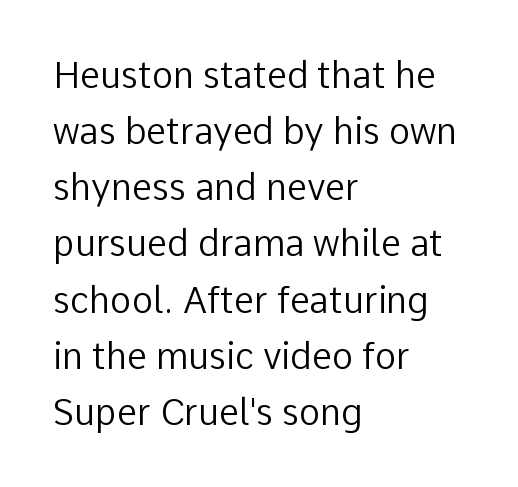
{"serif": "no", "italic": "no", "bold": "no", "weight": "regular", "width": "normal", "stroke_contrast": "low", "x_height": "medium", "monospaced": "no", "underline": "no", "align": "left", "line_spacing": "normal", "line_spacing_ratio": 1.56, "letter_spacing": "normal", "letter_spacing_em": 0.0, "glyph_px": 36}
